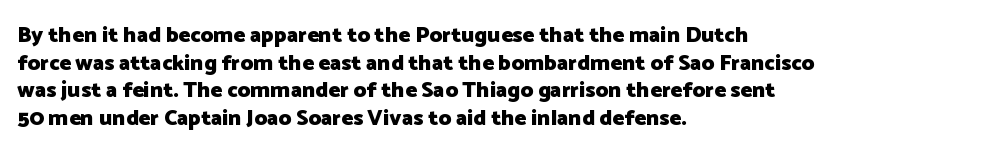
These words are printed bold, with thick strokes throughout. The string is rendered with underlining switched off. What's the leading like? Ordinary, nothing unusual. Tracking value appears to be zero — textbook default spacing. This rendering uses left alignment, leaving the right contour irregular. Every stem runs plumb, perpendicular to the baseline.
